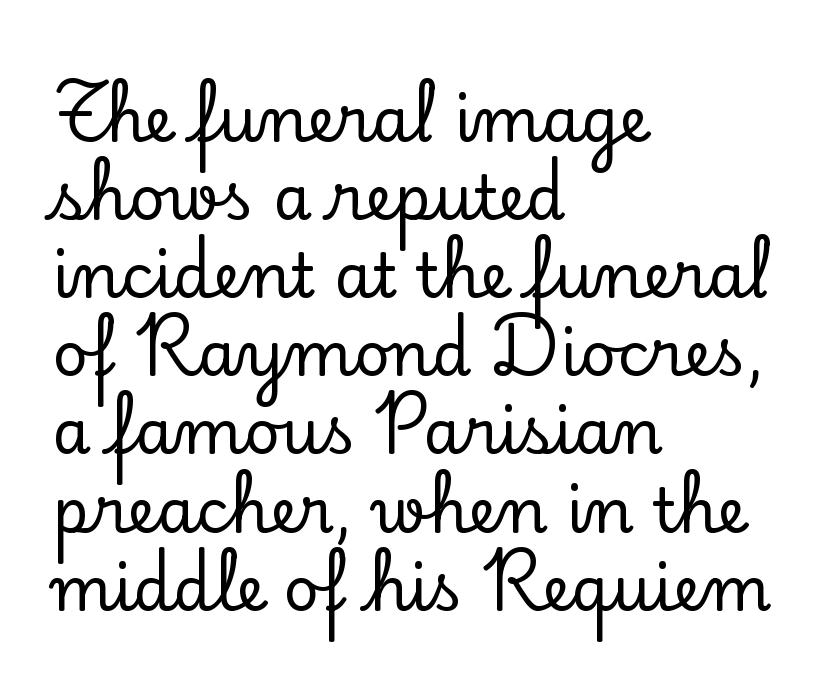
The image shows 62 px serif type, upright; set left-aligned, normal line spacing (1.26x), normal letter spacing, not underlined; low stroke contrast and a small x-height.
